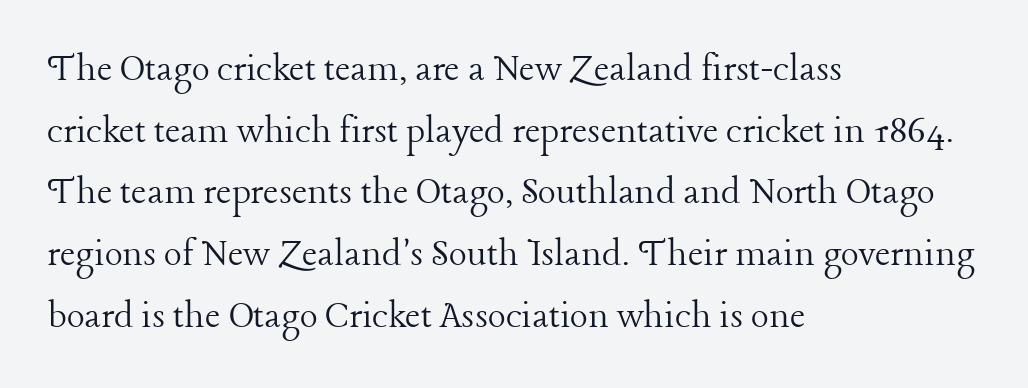
The image shows 42 px light serif type, upright; set left-aligned, normal line spacing (1.47x), normal letter spacing, not underlined; low stroke contrast and a medium x-height.
